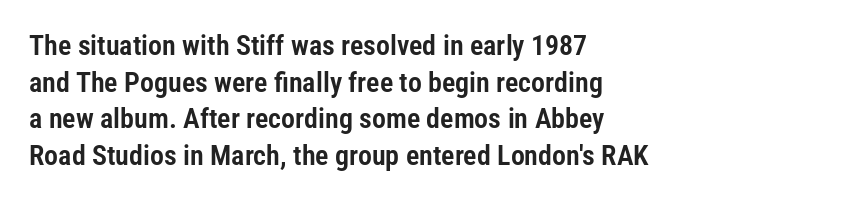
Q: Is the text italic (slanted)? A: No, it is upright.
Q: Is the typeface a serif or a sans-serif typeface? A: Sans-serif.
Q: Is the text underlined? A: No.
Q: How is the paragraph aligned? A: Left-aligned.
Q: Is the spacing between letters normal or unusually wide? A: Normal.
Q: Is the spacing between lines tight, normal or loose? A: Normal.
Q: Width (condensed, normal, or wide)? A: Condensed.
Q: Stroke contrast? A: Low.
Q: x-height? A: Medium.
Q: Monospaced? A: No.
